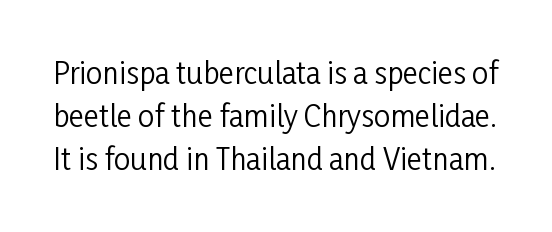
{"serif": "no", "italic": "no", "bold": "no", "weight": "regular", "width": "condensed", "stroke_contrast": "low", "x_height": "medium", "monospaced": "no", "underline": "no", "line_spacing": "normal", "line_spacing_ratio": 1.49, "letter_spacing": "normal", "letter_spacing_em": 0.0, "glyph_px": 29}
